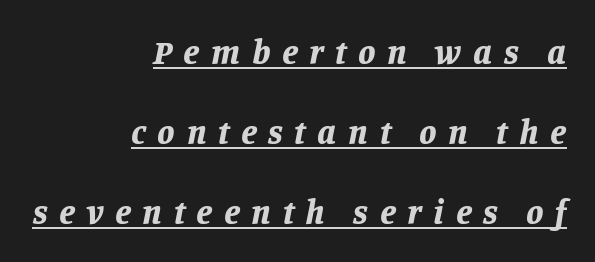
Q: Is the text bold? A: Yes.
Q: Is the text italic (slanted)? A: Yes, it leans right by about 11 degrees.
Q: Is the text underlined? A: Yes.
Q: How is the paragraph aligned? A: Right-aligned.
Q: Is the spacing between letters normal or unusually wide? A: Unusually wide.
Q: Is the spacing between lines tight, normal or loose? A: Loose.
Q: Width (condensed, normal, or wide)? A: Normal.
Q: Stroke contrast? A: Low.
Q: x-height? A: Large.
Q: Monospaced? A: No.
